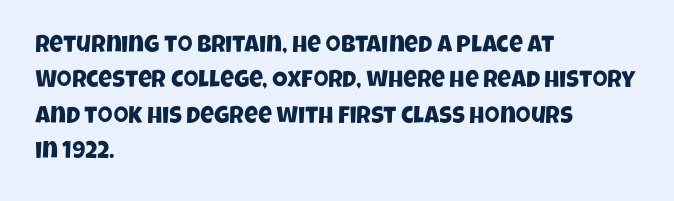
The space between consecutive lines is moderate. Beneath every word, the page is bare. Does extra space separate the letters? No, they use regular spacing. Each line starts at the same left margin while the right side varies.
